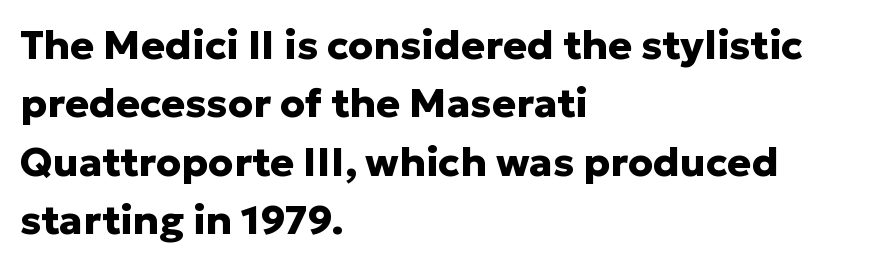
Q: Is the text bold? A: Yes.
Q: Is the text italic (slanted)? A: No, it is upright.
Q: Is the typeface a serif or a sans-serif typeface? A: Sans-serif.
Q: Is the text underlined? A: No.
Q: How is the paragraph aligned? A: Left-aligned.
Q: Is the spacing between letters normal or unusually wide? A: Normal.
Q: Is the spacing between lines tight, normal or loose? A: Normal.
Q: Width (condensed, normal, or wide)? A: Normal.
Q: Stroke contrast? A: Low.
Q: x-height? A: Medium.
Q: Monospaced? A: No.
